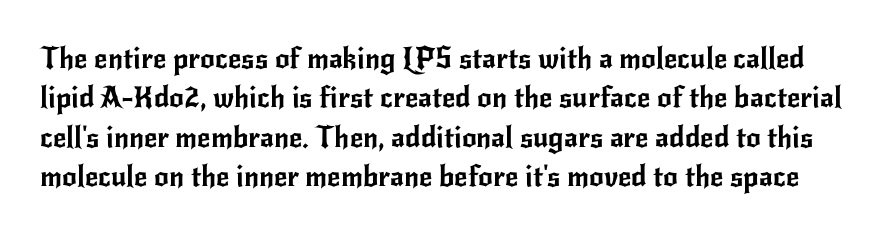
Does extra space separate the letters? No, they use regular spacing. Underlining? Definitely not there. Designer's note — italics off, roman on. Normally led — the rows are evenly, conventionally spaced. Spacing verdict: proportional, widths tailored to each character.
